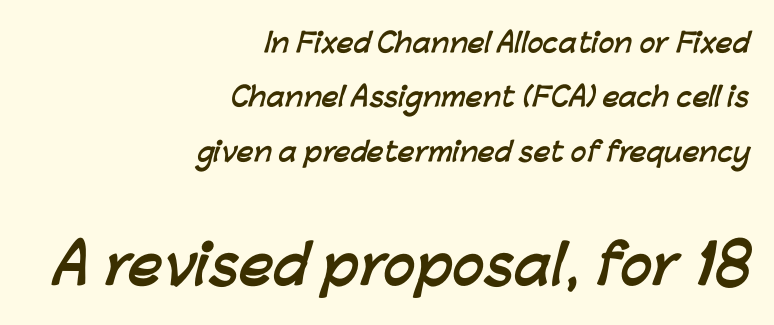
The image shows 53 px semibold sans-serif type; set right-aligned, loose line spacing (2.09x), normal letter spacing, not underlined; the second (bottom) block is 2.04x larger; low stroke contrast and a medium x-height.
